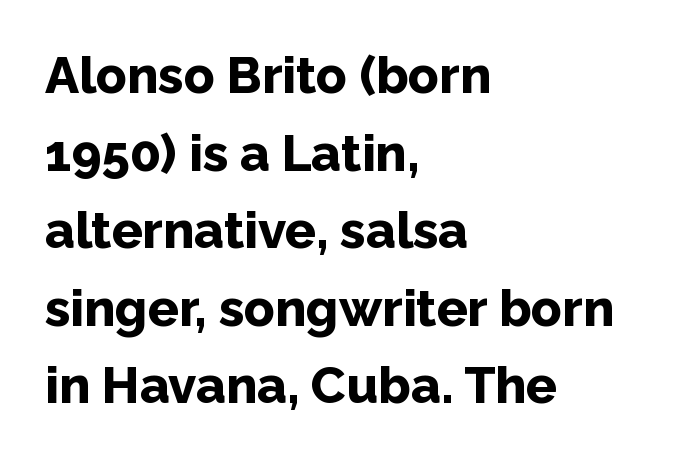
The image shows 51 px bold sans-serif type, upright; set left-aligned, normal line spacing (1.52x), normal letter spacing, not underlined; low stroke contrast and a medium x-height.
